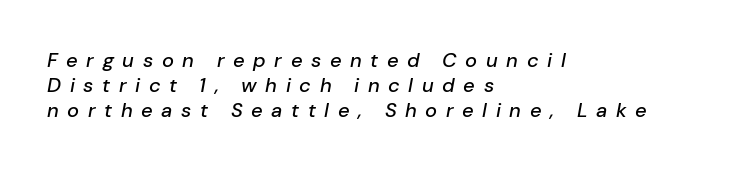
The lettering tilts uniformly, giving the passage an italic look. The ragged edge is on the right, which tells us the setting is flush left. One glance says typical: line gaps are just what's usual. The baseline area is clear. How are the letters spaced? Widely, with obvious added tracking.
